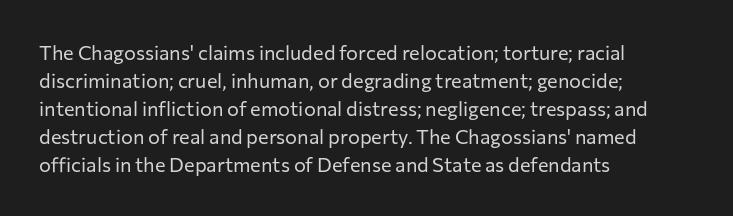
A roman cut, with each character standing at attention. Compared with a centered layout, this one pins lines to the left instead. Evenly set lines give the paragraph a standard silhouette. Heft: none added — not bold. The baseline area is clear.
